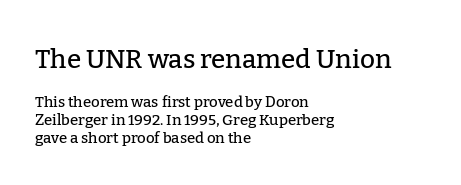
The image shows 26 px text type, upright; set left-aligned, line spacing 1.22x, normal letter spacing, not underlined; the first (top) block is 1.73x larger.
